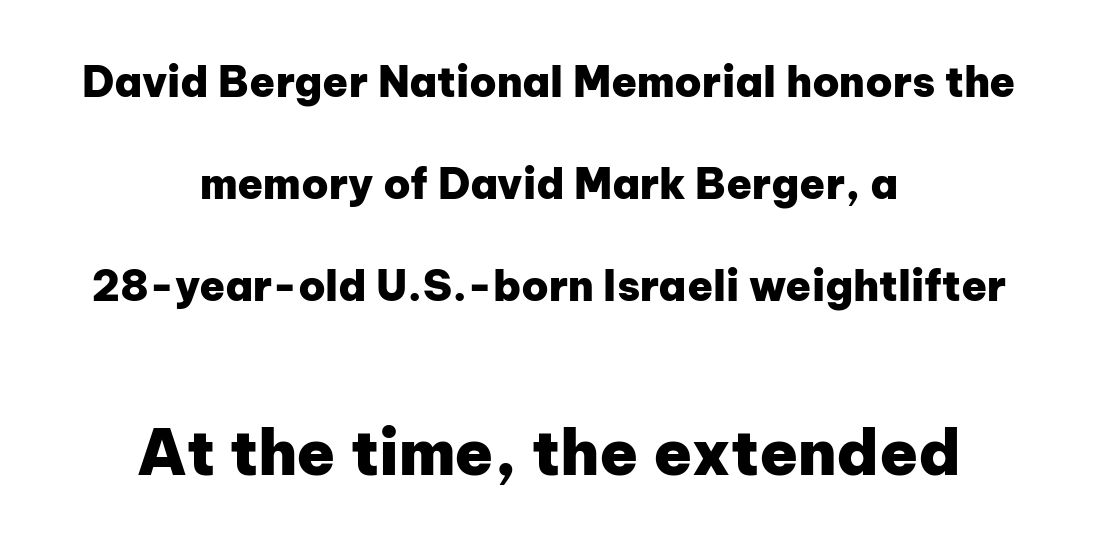
The face used here has the dense, thick strokes of a bold. The passage is arranged like a title page — every line centered. Underline: absent. Vertical spacing — loose.
